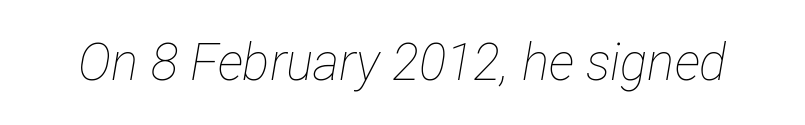
{"italic": "yes", "lean": "right", "slant_degrees": 12, "bold": "no", "weight": "thin", "width": "condensed", "stroke_contrast": "low", "x_height": "medium", "monospaced": "no", "underline": "no", "letter_spacing": "normal", "letter_spacing_em": 0.0, "glyph_px": 51}
